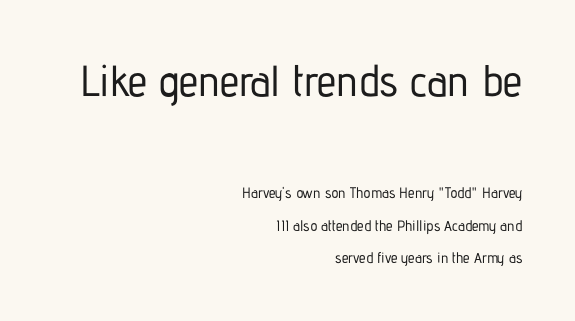
{"serif": "no", "italic": "no", "width": "condensed", "stroke_contrast": "low", "x_height": "medium", "monospaced": "no", "underline": "no", "align": "right", "line_spacing": "loose", "line_spacing_ratio": 2.16, "letter_spacing": "normal", "letter_spacing_em": 0.0, "larger_block": "first", "size_ratio": 2.93, "glyph_px": 44}
